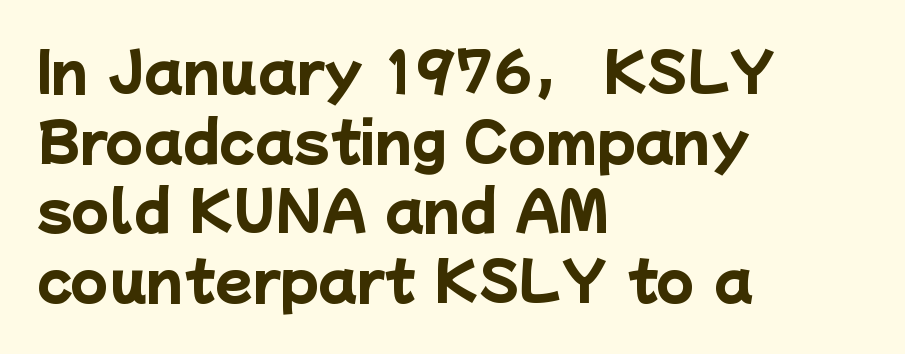
{"serif": "no", "bold": "yes", "weight": "heavy", "width": "normal", "stroke_contrast": "low", "x_height": "medium", "monospaced": "no", "underline": "no", "align": "left", "line_spacing": "normal", "line_spacing_ratio": 1.29, "letter_spacing": "normal", "letter_spacing_em": 0.0, "glyph_px": 54}
